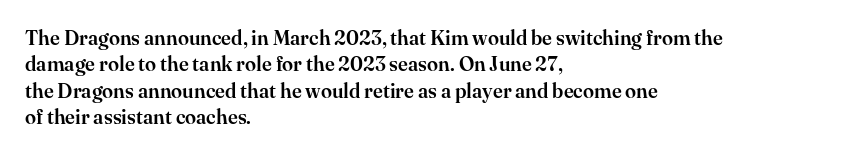
Q: Is the text italic (slanted)? A: No, it is upright.
Q: Is the text underlined? A: No.
Q: How is the paragraph aligned? A: Left-aligned.
Q: Is the spacing between letters normal or unusually wide? A: Normal.
Q: Is the spacing between lines tight, normal or loose? A: Normal.
